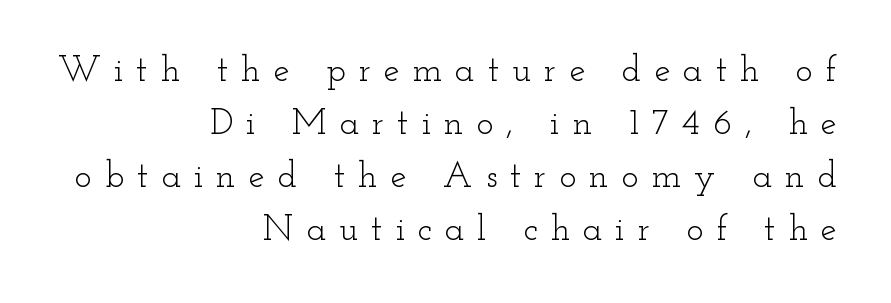
The image shows 36 px light, wide serif type, upright; set right-aligned, normal line spacing (1.47x), unusually wide letter spacing (+0.36 em), not underlined; low stroke contrast and a small x-height.
